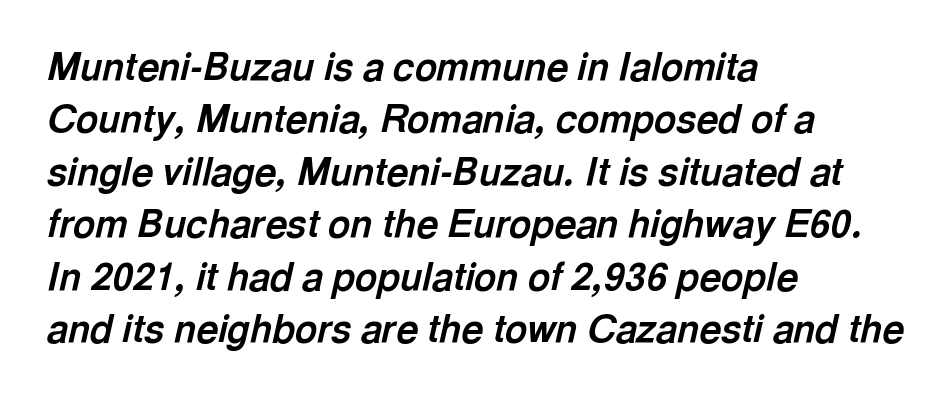
{"italic": "yes", "lean": "right", "slant_degrees": 13, "bold": "yes", "weight": "bold", "width": "normal", "x_height": "medium", "monospaced": "no", "underline": "no", "align": "left", "line_spacing": "normal", "line_spacing_ratio": 1.38, "letter_spacing": "normal", "letter_spacing_em": 0.0, "glyph_px": 38}
